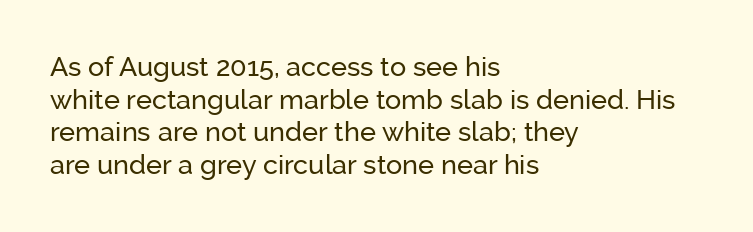
Words float on clear page, feet unadorned. Words appear dense and cohesive because spacing is normal. The lettering holds an erect, upright posture throughout. If you drew a ruler down the left edge, every line would touch it.
